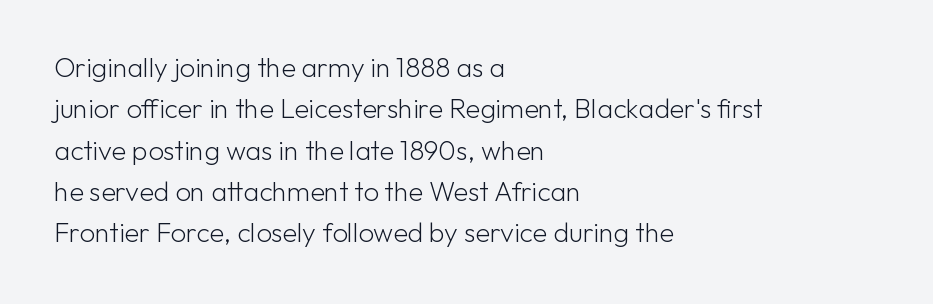
In terms of leading, this rendering sits right in the middle. The lettering stays uniformly vertical, giving the passage a roman look. Decoration check: the copy has no underline. The passage shown is not bold in any degree. How are the letters spaced? Ordinarily, with no added tracking.
